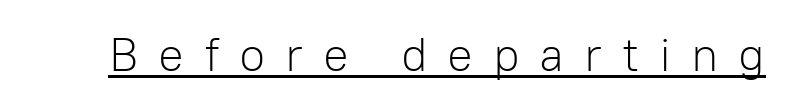
{"serif": "no", "italic": "no", "bold": "no", "weight": "light", "width": "normal", "stroke_contrast": "low", "x_height": "medium", "monospaced": "no", "underline": "yes", "letter_spacing": "wide", "letter_spacing_em": 0.41, "glyph_px": 48}
